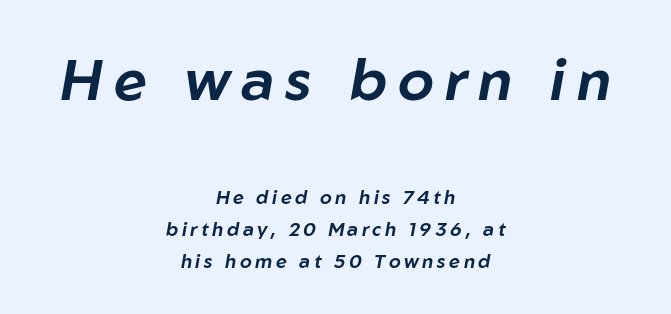
{"italic": "yes", "lean": "right", "slant_degrees": 10, "width": "normal", "stroke_contrast": "low", "x_height": "medium", "monospaced": "no", "underline": "no", "align": "center", "line_spacing": "normal", "line_spacing_ratio": 1.67, "larger_block": "first", "size_ratio": 3.05, "glyph_px": 58}
